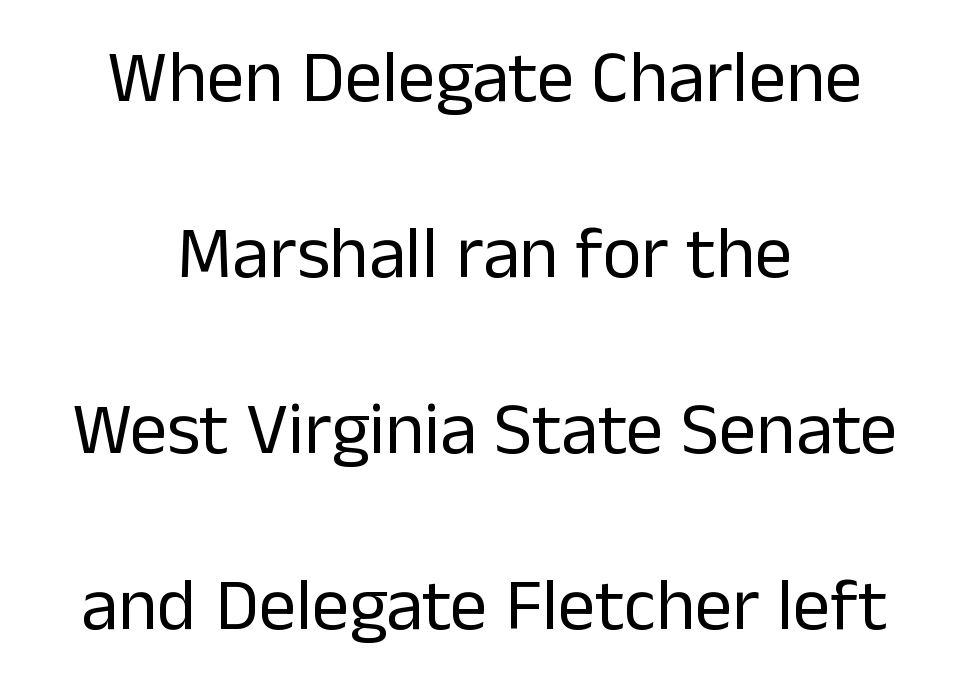
Q: Is the text bold? A: No.
Q: Is the text italic (slanted)? A: No, it is upright.
Q: Is the typeface a serif or a sans-serif typeface? A: Sans-serif.
Q: Is the text underlined? A: No.
Q: How is the paragraph aligned? A: Centered.
Q: Is the spacing between letters normal or unusually wide? A: Normal.
Q: Is the spacing between lines tight, normal or loose? A: Loose.
Q: Width (condensed, normal, or wide)? A: Normal.
Q: Stroke contrast? A: Low.
Q: x-height? A: Medium.
Q: Monospaced? A: No.
